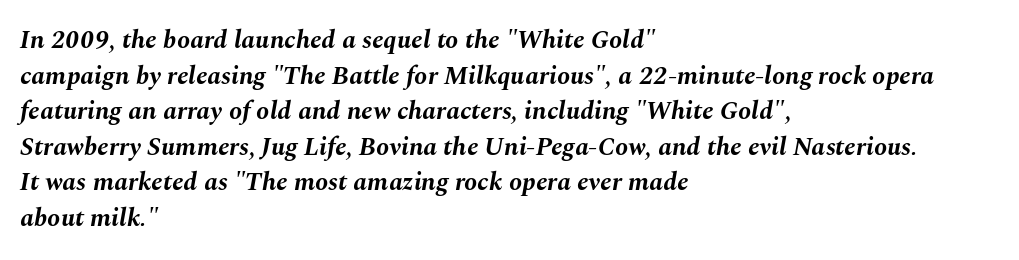
Q: Is the text bold? A: Yes.
Q: Is the text italic (slanted)? A: Yes, it leans right by about 10 degrees.
Q: Is the text underlined? A: No.
Q: How is the paragraph aligned? A: Left-aligned.
Q: Is the spacing between letters normal or unusually wide? A: Normal.
Q: Is the spacing between lines tight, normal or loose? A: Normal.
